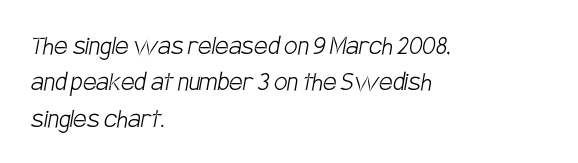
{"serif": "no", "bold": "no", "weight": "light", "width": "condensed", "stroke_contrast": "low", "x_height": "large", "monospaced": "no", "underline": "no", "align": "left", "line_spacing_ratio": 1.21, "letter_spacing": "normal", "letter_spacing_em": 0.0, "glyph_px": 30}
